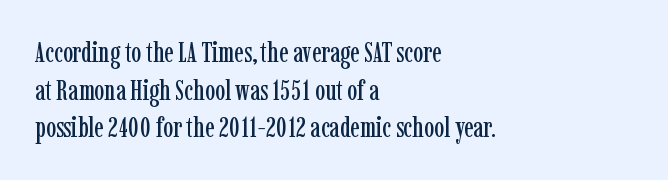
Does extra space separate the letters? No, they use regular spacing. Ascenders rise straight up at ninety degrees. Lines of text with bare space underneath. Are there feet on the stems? There are — it's a serif. The passage shown stacks its lines at a standard gap. The letters advance in unequal steps, a hallmark of proportional type.
